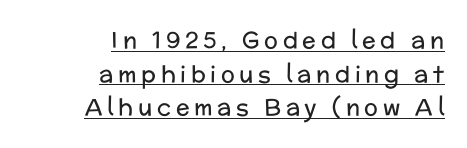
Q: Is the text bold? A: No.
Q: Is the text italic (slanted)? A: No, it is upright.
Q: Is the text underlined? A: Yes.
Q: How is the paragraph aligned? A: Right-aligned.
Q: Is the spacing between letters normal or unusually wide? A: Unusually wide.
Q: Is the spacing between lines tight, normal or loose? A: Normal.
